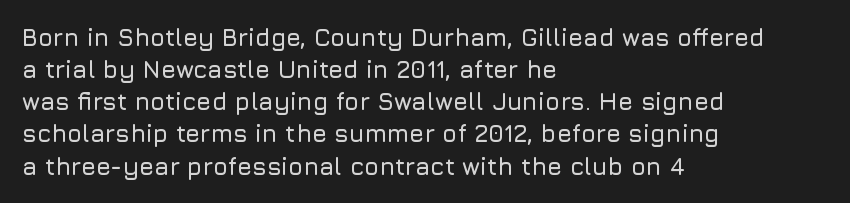
Just letters on the line, the space beneath them empty. Honestly, the row spacing looks completely unremarkable. No italicization has been applied; the sample stays upright. Teacher's note: observe the even left margin — that is flush-left alignment. Glyph-to-glyph distance matches everyday printed text.
